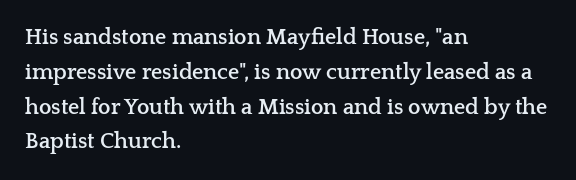
{"italic": "no", "bold": "yes", "underline": "no", "align": "left", "line_spacing": "normal", "line_spacing_ratio": 1.58, "letter_spacing": "normal", "letter_spacing_em": 0.0, "glyph_px": 22}
